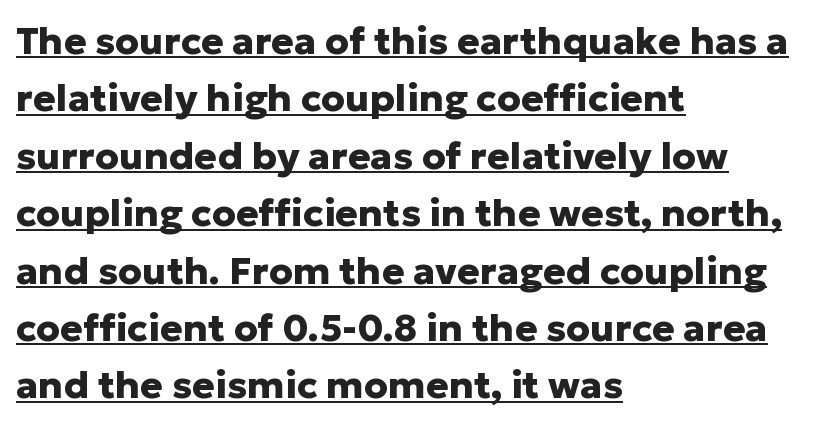
The image shows 38 px heavy sans-serif type, upright; set left-aligned, normal line spacing (1.51x), normal letter spacing, underlined; low stroke contrast and a medium x-height.
